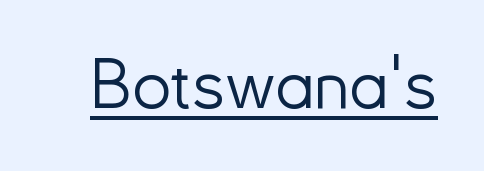
A roman cut, with each character standing at attention. Nobody touched the tracking dial on this one. Do the characters align in a grid? No, the font is proportional. Notice how a bar underscores the lettering throughout. A typesetter would label this face a sans. Summary of weight: not heavy and not bold.
